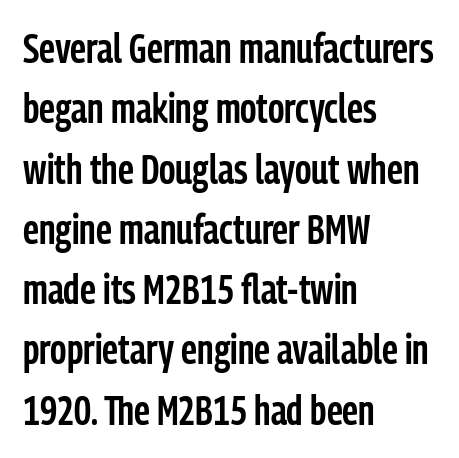
{"serif": "no", "italic": "no", "bold": "semi", "weight": "semibold", "width": "condensed", "stroke_contrast": "low", "x_height": "medium", "monospaced": "no", "underline": "no", "align": "left", "line_spacing": "normal", "line_spacing_ratio": 1.47, "letter_spacing": "normal", "letter_spacing_em": 0.0, "glyph_px": 41}
